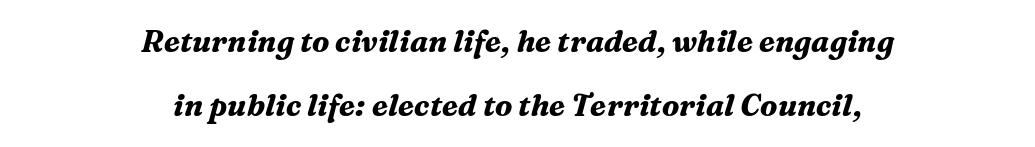
The image shows 30 px bold serif type, italic (leaning right); set centered, loose line spacing (2.14x), normal letter spacing, not underlined; medium stroke contrast and a medium x-height.
